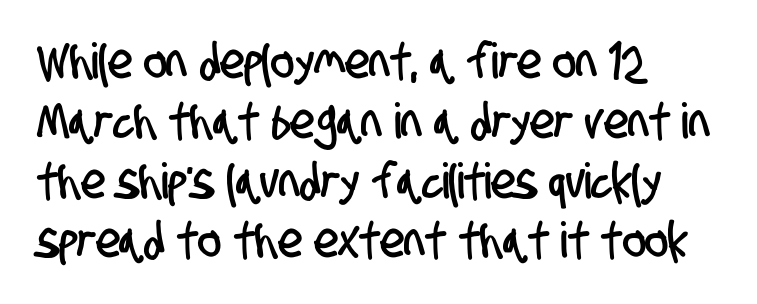
Here the designer chose a conventional face with non-uniform glyph widths. All the whitespace from short lines collects on the right. Beneath every word, the page is bare. The tracking reads as untouched default to a designer's eye. Serifs: no, the terminals of the letterforms are clean.
